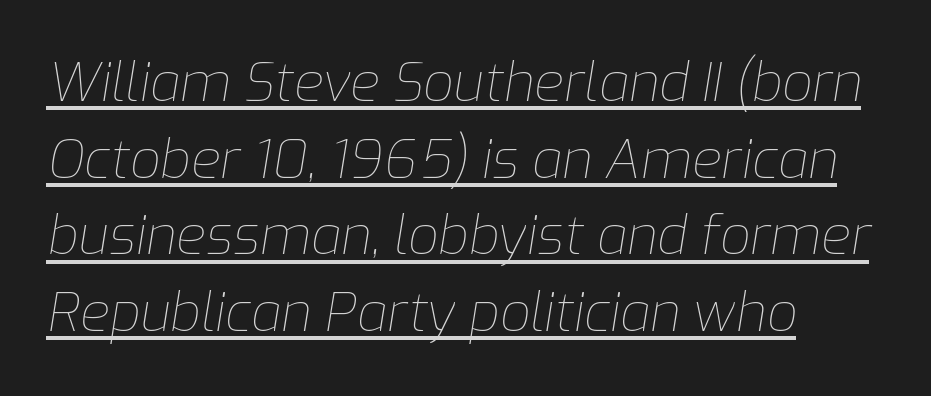
{"italic": "yes", "lean": "right", "slant_degrees": 9, "bold": "no", "weight": "thin", "width": "normal", "stroke_contrast": "low", "x_height": "medium", "monospaced": "no", "underline": "yes", "align": "left", "line_spacing": "normal", "line_spacing_ratio": 1.42, "letter_spacing": "normal", "letter_spacing_em": 0.0, "glyph_px": 54}
